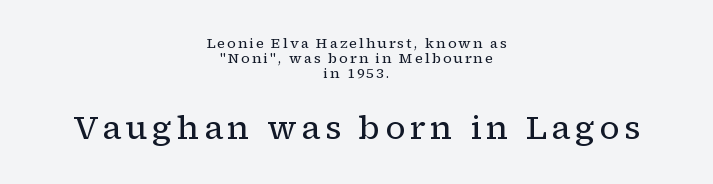
Q: Is the text bold? A: No.
Q: Is the text italic (slanted)? A: No, it is upright.
Q: Is the typeface a serif or a sans-serif typeface? A: Serif.
Q: Is the text underlined? A: No.
Q: How is the paragraph aligned? A: Centered.
Q: Is the spacing between lines tight, normal or loose? A: Tight.
Q: Which block of text is set in a larger size, the first (top) or the second (bottom)? A: The second (bottom) one.
Q: Width (condensed, normal, or wide)? A: Normal.
Q: Stroke contrast? A: Low.
Q: x-height? A: Medium.
Q: Monospaced? A: No.
